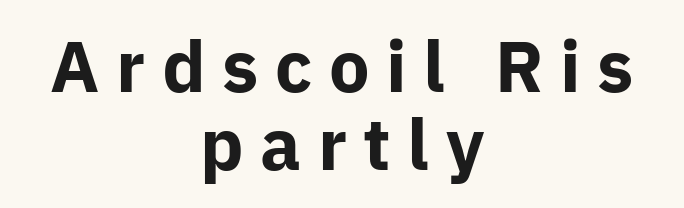
The image shows 72 px bold sans-serif type, upright; set centered, tight line spacing (1.08x), unusually wide letter spacing (+0.23 em), not underlined; low stroke contrast and a medium x-height.
